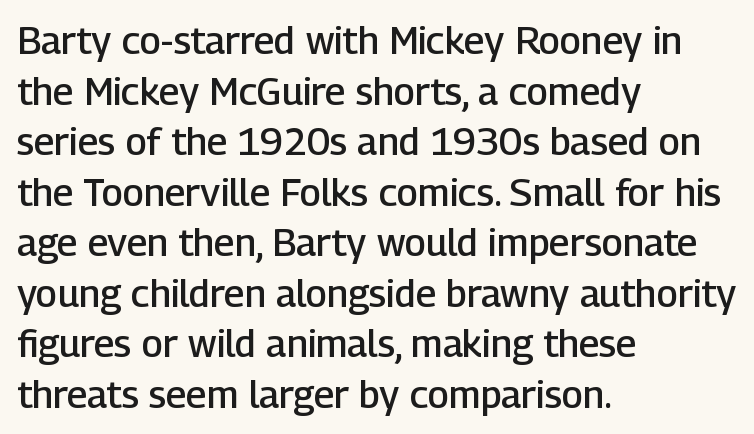
Q: Is the text bold? A: Semi-bold.
Q: Is the text italic (slanted)? A: No, it is upright.
Q: Is the typeface a serif or a sans-serif typeface? A: Sans-serif.
Q: Is the text underlined? A: No.
Q: How is the paragraph aligned? A: Left-aligned.
Q: Is the spacing between letters normal or unusually wide? A: Normal.
Q: Is the spacing between lines tight, normal or loose? A: Normal.
Q: Width (condensed, normal, or wide)? A: Normal.
Q: Stroke contrast? A: Low.
Q: x-height? A: Medium.
Q: Monospaced? A: No.
